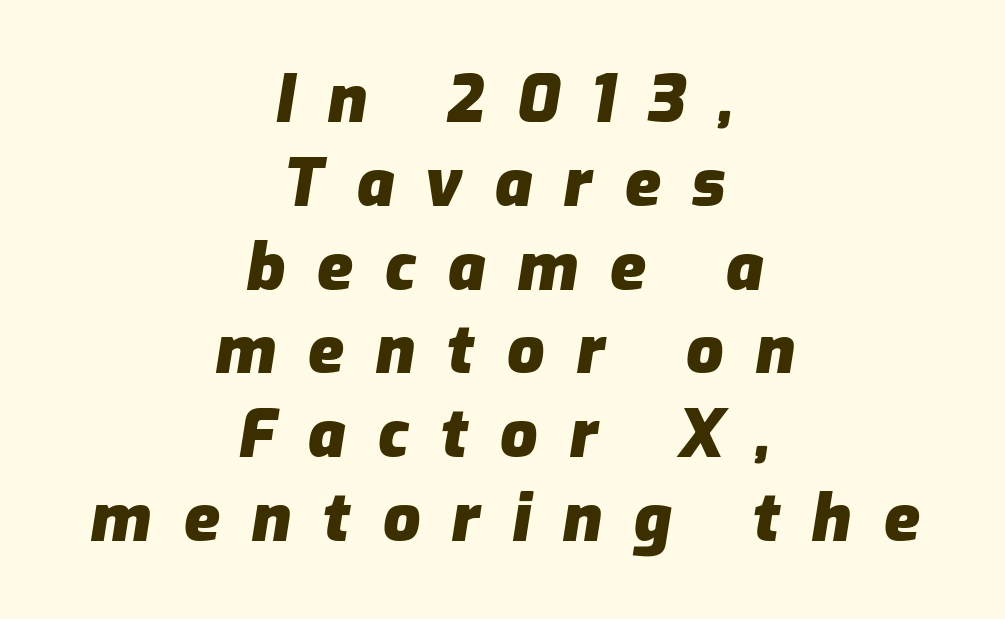
{"italic": "yes", "lean": "right", "slant_degrees": 9, "bold": "yes", "weight": "heavy", "width": "normal", "stroke_contrast": "low", "x_height": "medium", "monospaced": "no", "underline": "no", "align": "center", "line_spacing": "normal", "line_spacing_ratio": 1.27, "letter_spacing": "wide", "letter_spacing_em": 0.48, "glyph_px": 66}
